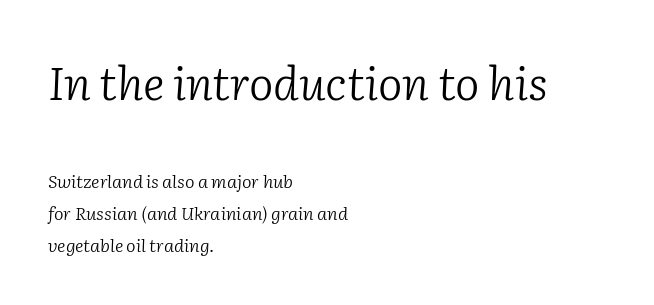
Q: Is the text bold? A: No.
Q: Is the text italic (slanted)? A: Yes, it leans right by about 2 degrees.
Q: Is the typeface a serif or a sans-serif typeface? A: Serif.
Q: Is the text underlined? A: No.
Q: How is the paragraph aligned? A: Left-aligned.
Q: Is the spacing between letters normal or unusually wide? A: Normal.
Q: Which block of text is set in a larger size, the first (top) or the second (bottom)? A: The first (top) one.
Q: Width (condensed, normal, or wide)? A: Normal.
Q: Stroke contrast? A: Low.
Q: x-height? A: Medium.
Q: Monospaced? A: No.
